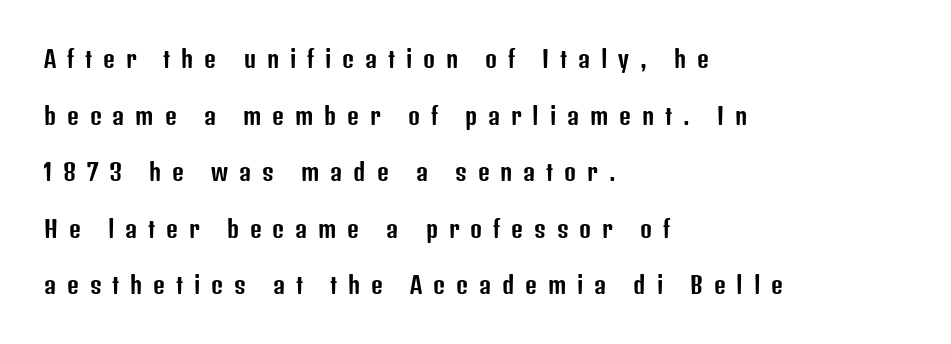
{"italic": "no", "underline": "no", "align": "left", "line_spacing": "loose", "line_spacing_ratio": 2.46, "letter_spacing": "wide", "letter_spacing_em": 0.47, "glyph_px": 23}
